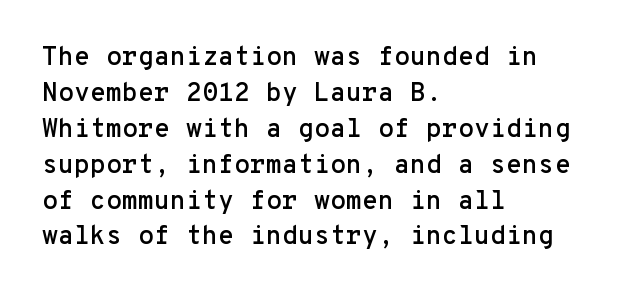
{"italic": "no", "underline": "no", "align": "left", "line_spacing": "normal", "line_spacing_ratio": 1.38, "letter_spacing": "normal", "letter_spacing_em": 0.0, "glyph_px": 26}
